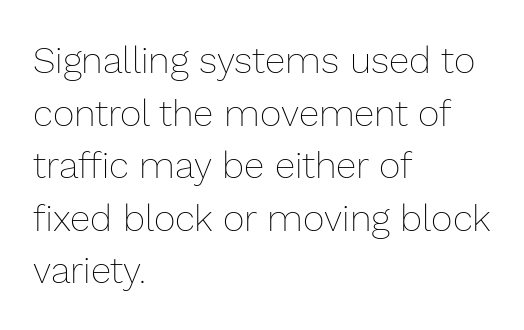
{"italic": "no", "bold": "no", "weight": "thin", "width": "normal", "stroke_contrast": "low", "x_height": "medium", "monospaced": "no", "underline": "no", "align": "left", "line_spacing": "normal", "line_spacing_ratio": 1.42, "letter_spacing": "normal", "letter_spacing_em": 0.0, "glyph_px": 37}
